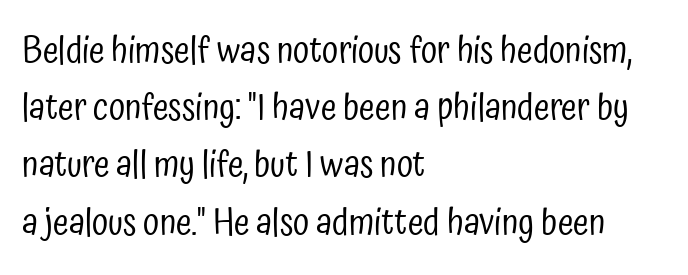
Q: Is the text bold? A: No.
Q: Is the text italic (slanted)? A: No, it is upright.
Q: Is the typeface a serif or a sans-serif typeface? A: Sans-serif.
Q: Is the text underlined? A: No.
Q: How is the paragraph aligned? A: Left-aligned.
Q: Is the spacing between letters normal or unusually wide? A: Normal.
Q: Is the spacing between lines tight, normal or loose? A: Normal.
Q: Width (condensed, normal, or wide)? A: Condensed.
Q: Stroke contrast? A: Low.
Q: x-height? A: Medium.
Q: Monospaced? A: No.
